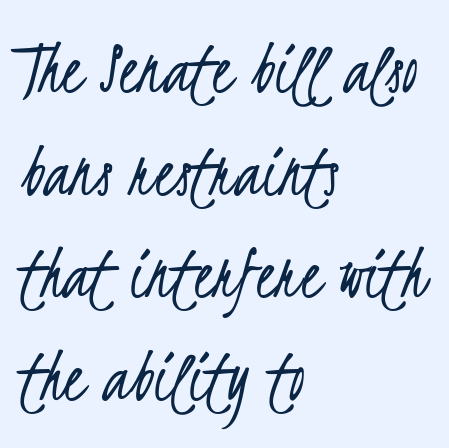
Q: Is the text bold? A: No.
Q: Is the typeface a serif or a sans-serif typeface? A: Sans-serif.
Q: Is the text underlined? A: No.
Q: How is the paragraph aligned? A: Left-aligned.
Q: Is the spacing between letters normal or unusually wide? A: Normal.
Q: Is the spacing between lines tight, normal or loose? A: Normal.
Q: Width (condensed, normal, or wide)? A: Condensed.
Q: Stroke contrast? A: Low.
Q: x-height? A: Small.
Q: Monospaced? A: No.
